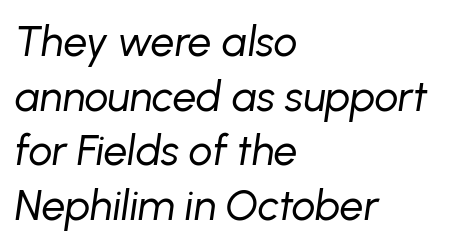
The glyphs look as if they've been sheared to an angle. Think of a printed novel: that variable character pitch is what you see here. No word sits above an underline. Characters follow at the spacing the type designer built in. Summary of weight: not heavy and not bold. Whoever set this chose a conventional vertical rhythm.
